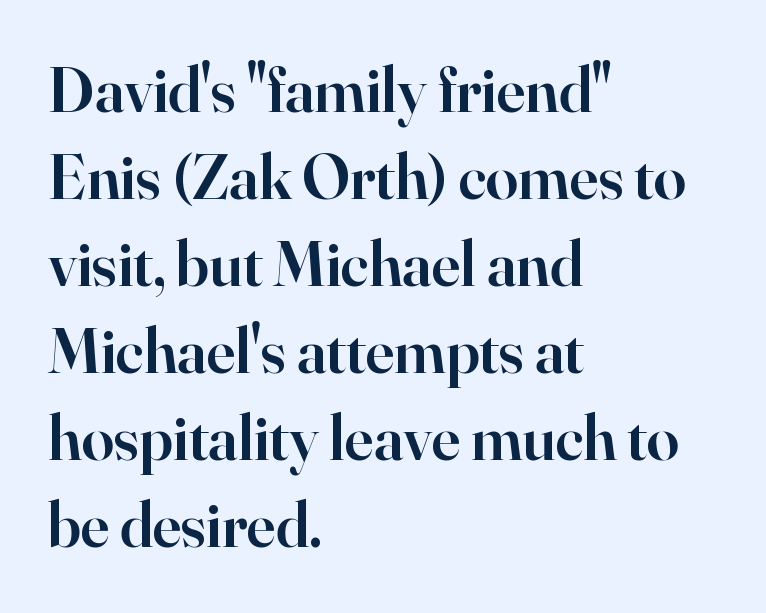
{"serif": "yes", "italic": "no", "bold": "semi", "weight": "semibold", "width": "normal", "stroke_contrast": "high", "x_height": "small", "monospaced": "no", "underline": "no", "align": "left", "line_spacing": "normal", "line_spacing_ratio": 1.34, "letter_spacing": "normal", "letter_spacing_em": 0.0, "glyph_px": 65}
